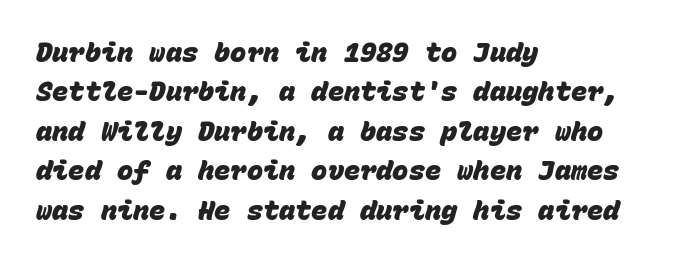
The space between consecutive lines is moderate. The space beneath each line is pristine and unruled. Inter-character spacing is left at the font's built-in metrics. The rendering anchors every line to the left-hand side.
